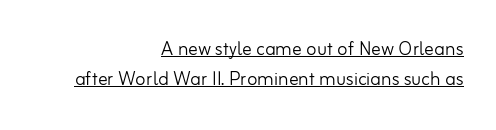
The image shows 24 px text type, upright; set right-aligned, line spacing 1.24x, normal letter spacing, underlined.
